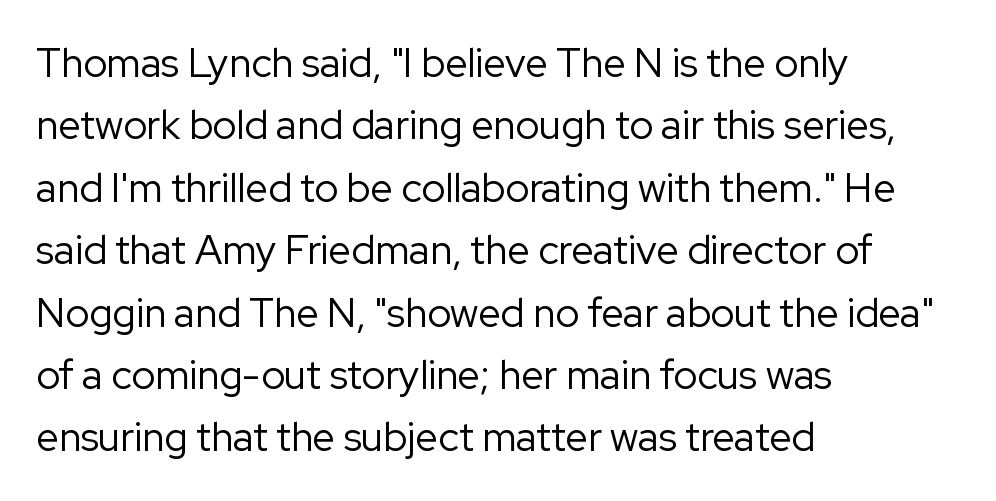
{"serif": "no", "italic": "no", "bold": "no", "weight": "regular", "width": "normal", "stroke_contrast": "low", "x_height": "medium", "monospaced": "no", "underline": "no", "align": "left", "line_spacing": "normal", "line_spacing_ratio": 1.56, "letter_spacing": "normal", "letter_spacing_em": 0.0, "glyph_px": 40}
